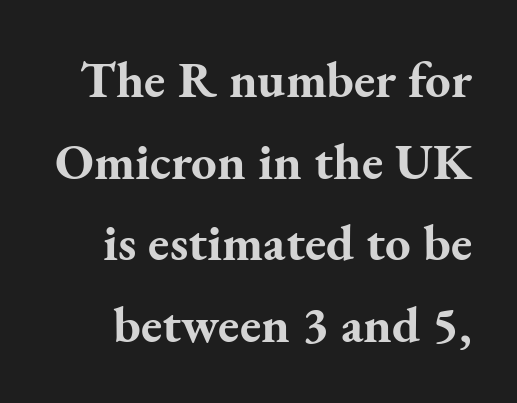
Think of a printed novel: that variable character pitch is what you see here. Words float on clear page, feet unadorned. Leading: standard. Unlike italic type, these characters show no tilt at all. Typographic density is high because the face is bold.
